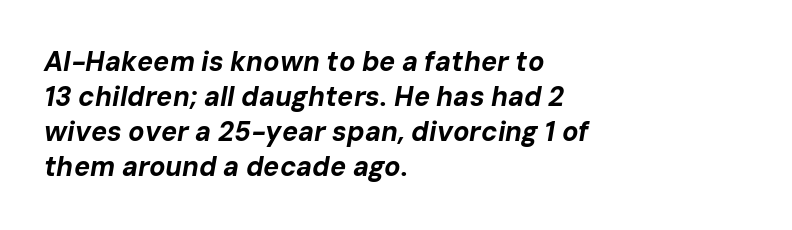
Q: Is the text bold? A: Yes.
Q: Is the text italic (slanted)? A: Yes, it leans right by about 10 degrees.
Q: Is the text underlined? A: No.
Q: How is the paragraph aligned? A: Left-aligned.
Q: Is the spacing between letters normal or unusually wide? A: Normal.
Q: Is the spacing between lines tight, normal or loose? A: Normal.
